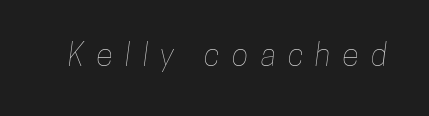
{"width": "condensed", "stroke_contrast": "low", "x_height": "medium", "monospaced": "no", "underline": "no", "letter_spacing": "wide", "letter_spacing_em": 0.39, "glyph_px": 31}
